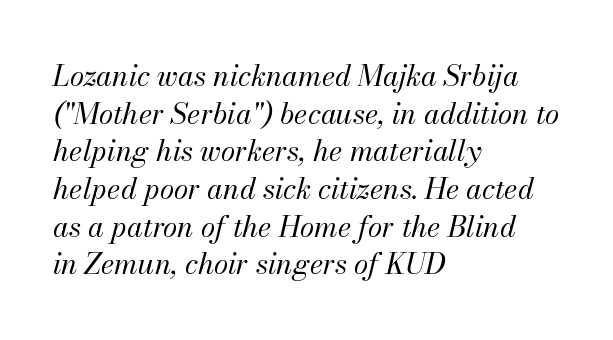
A typesetter would call this proportional, since set widths differ per character. Posture: slanted. A bare baseline throughout the passage. The paragraph has a hard left edge and a soft right edge. What's the leading like? Ordinary, nothing unusual. Here the glyphs are tracked normally, forming tight word shapes.
